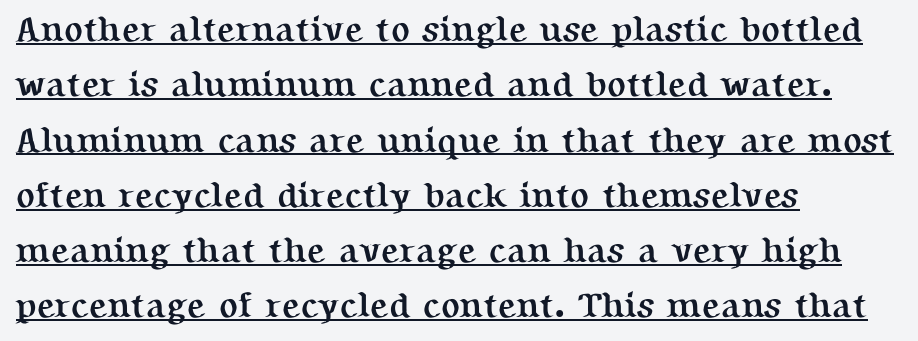
Does the weight exceed regular? Yes, all the way to bold. Each letter keeps its own natural width here, so spacing adapts to shape. You can tell it's not italic because the verticals are truly vertical. The typesetter has applied underlining to the passage shown. Interline gaps are of average width in this sample. These lines are set flush left with a ragged right edge.
